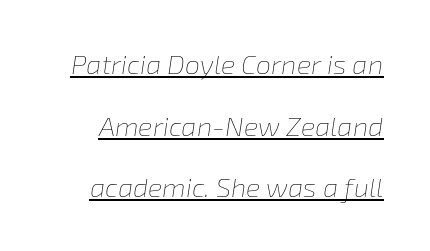
Q: Is the text bold? A: No.
Q: Is the text italic (slanted)? A: Yes, it leans right by about 8 degrees.
Q: Is the text underlined? A: Yes.
Q: Is the spacing between letters normal or unusually wide? A: Normal.
Q: Is the spacing between lines tight, normal or loose? A: Loose.
